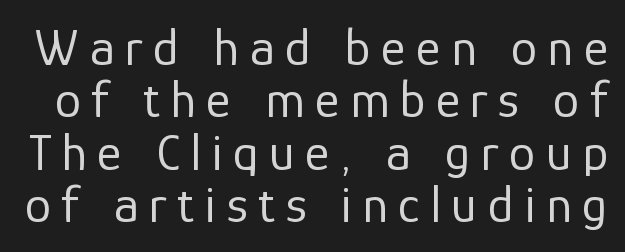
The image shows 53 px regular-weight sans-serif type, upright; set tight line spacing (0.99x), unusually wide letter spacing (+0.2 em), not underlined; low stroke contrast and a medium x-height.
